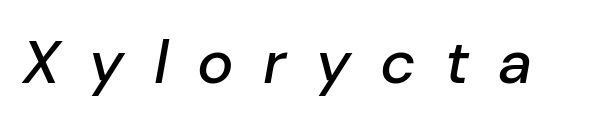
{"italic": "yes", "lean": "right", "slant_degrees": 10, "width": "normal", "stroke_contrast": "low", "x_height": "medium", "monospaced": "no", "underline": "no", "letter_spacing": "wide", "letter_spacing_em": 0.48, "glyph_px": 61}
